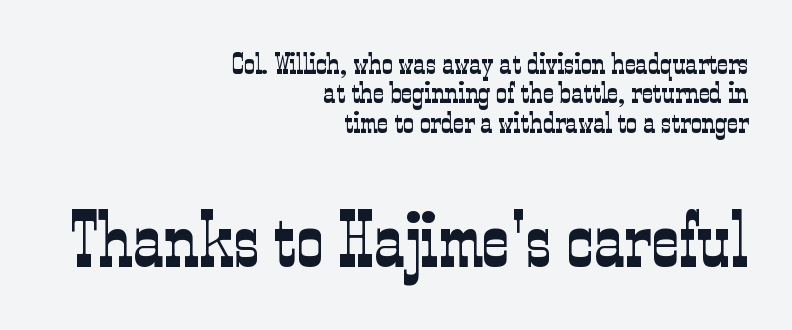
{"serif": "yes", "italic": "no", "bold": "no", "weight": "light", "width": "condensed", "stroke_contrast": "low", "x_height": "medium", "monospaced": "no", "underline": "no", "align": "right", "line_spacing": "tight", "line_spacing_ratio": 0.98, "letter_spacing": "normal", "letter_spacing_em": 0.0, "larger_block": "second", "size_ratio": 2.53, "glyph_px": 76}
